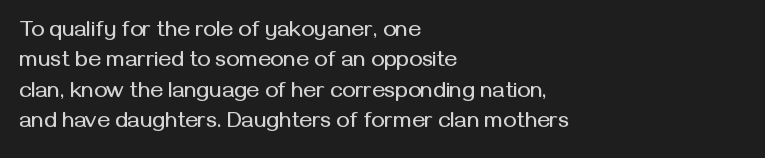
The image shows 22 px text type, upright; set left-aligned, normal line spacing (1.38x), normal letter spacing, not underlined.
